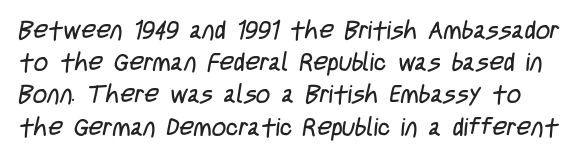
{"bold": "no", "underline": "no", "line_spacing": "normal", "line_spacing_ratio": 1.29, "letter_spacing": "normal", "letter_spacing_em": 0.0, "glyph_px": 25}
